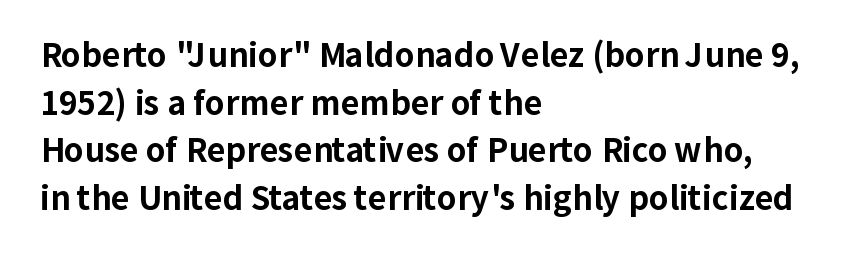
Serif or sans? Sans — the stroke terminals are bare. Visually the block forms a straight wall on the left and a jagged coastline on the right. The letterforms sit shoulder to shoulder at normal distance. Each letter keeps its own natural width here, so spacing adapts to shape. A roman cut, with each character standing at attention.
